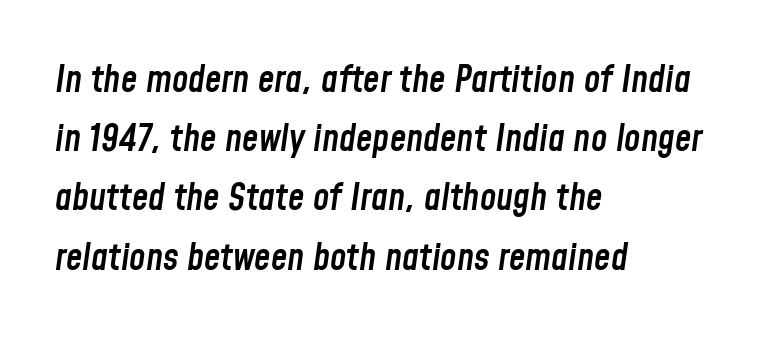
The strokes are fattened partway — semibold, not bold. There is no visible air inserted between adjacent glyphs. Reading down the block, your eye returns to a fixed left position each line. Students, observe: this is what conventionally led text looks like. A typesetter would mark this as italic. Anything drawn beneath the words? Only blank space.
